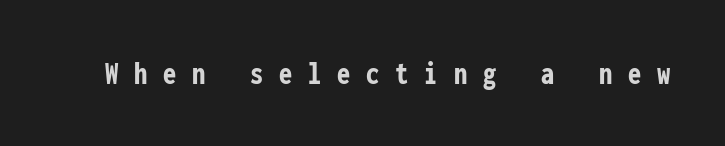
Every letter is thick-stroked: bold, no question. This sample has the even, mechanical cadence of fixed-width lettering. Upright lettering throughout. Unmarked baselines from the first word to the last.
